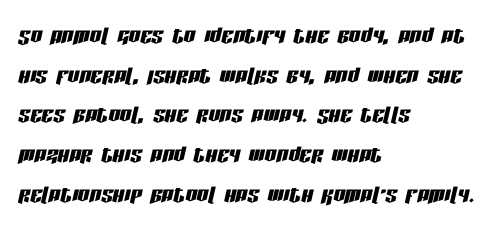
Q: Is the text italic (slanted)? A: Yes, it leans right by about 13 degrees.
Q: Is the text underlined? A: No.
Q: How is the paragraph aligned? A: Left-aligned.
Q: Is the spacing between letters normal or unusually wide? A: Normal.
Q: Is the spacing between lines tight, normal or loose? A: Normal.
Q: Width (condensed, normal, or wide)? A: Condensed.
Q: Stroke contrast? A: Low.
Q: x-height? A: Large.
Q: Monospaced? A: No.
